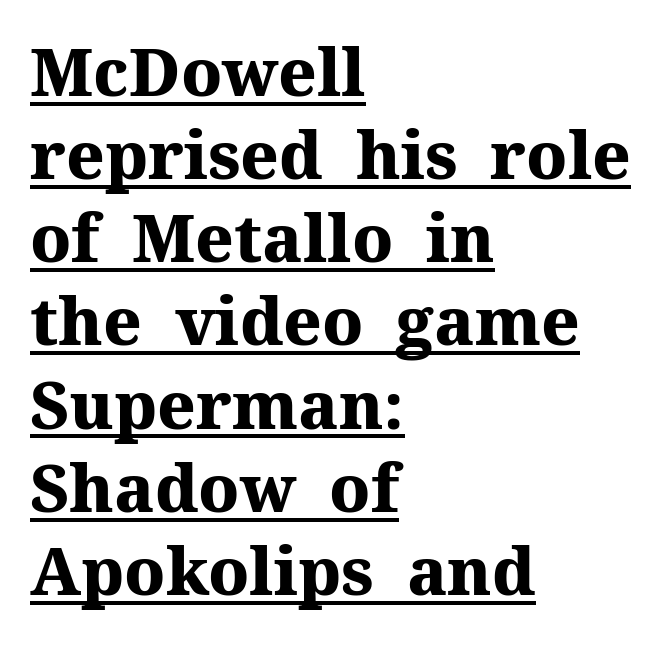
{"serif": "yes", "italic": "no", "bold": "yes", "weight": "heavy", "width": "normal", "stroke_contrast": "medium", "x_height": "medium", "monospaced": "no", "underline": "yes", "align": "left", "line_spacing": "normal", "line_spacing_ratio": 1.26, "letter_spacing": "normal", "letter_spacing_em": 0.0, "glyph_px": 66}
